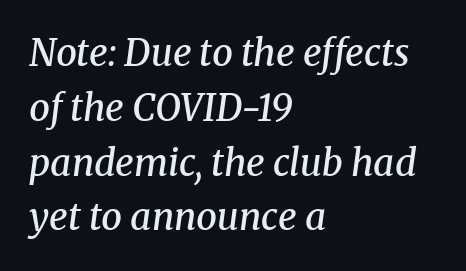
The letterforms sit shoulder to shoulder at normal distance. Descenders hang freely into open space. The lines are quadded left. Do the characters align in a grid? No, the font is proportional.
